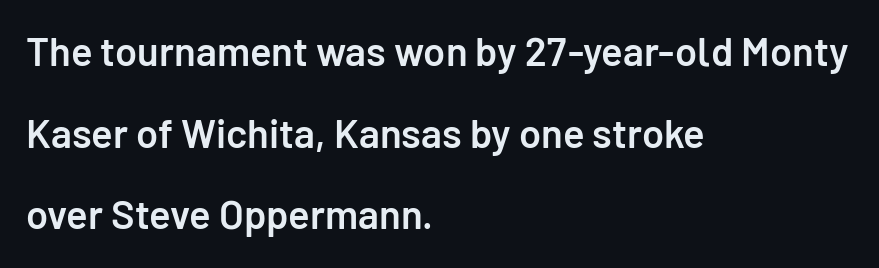
The image shows 40 px semibold sans-serif type, upright; set left-aligned, loose line spacing (2.04x), normal letter spacing, not underlined; low stroke contrast and a medium x-height.
